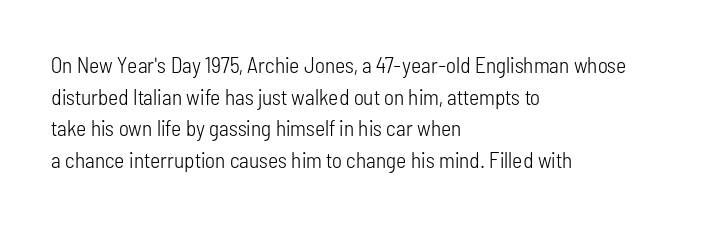
{"italic": "no", "bold": "no", "underline": "no", "align": "left", "line_spacing": "normal", "line_spacing_ratio": 1.44, "letter_spacing": "normal", "letter_spacing_em": 0.0, "glyph_px": 22}
